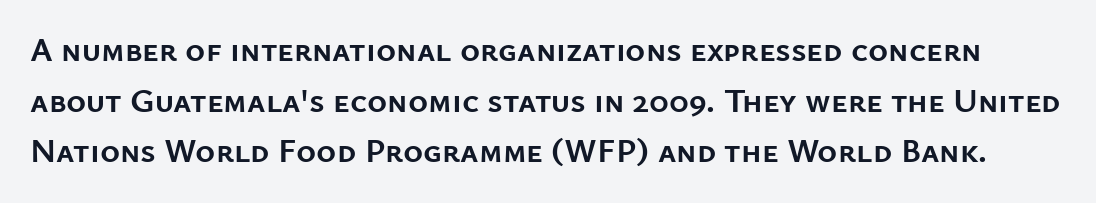
Q: Is the text bold? A: Yes.
Q: Is the text italic (slanted)? A: No, it is upright.
Q: Is the typeface a serif or a sans-serif typeface? A: Sans-serif.
Q: Is the text underlined? A: No.
Q: Is the spacing between letters normal or unusually wide? A: Normal.
Q: Is the spacing between lines tight, normal or loose? A: Normal.
Q: Width (condensed, normal, or wide)? A: Normal.
Q: Stroke contrast? A: Low.
Q: x-height? A: Medium.
Q: Monospaced? A: No.
